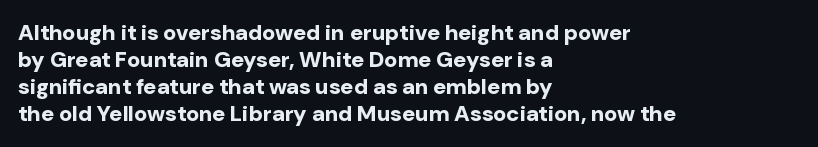
Q: Is the text bold? A: Yes.
Q: Is the text italic (slanted)? A: No, it is upright.
Q: Is the text underlined? A: No.
Q: How is the paragraph aligned? A: Left-aligned.
Q: Is the spacing between letters normal or unusually wide? A: Normal.
